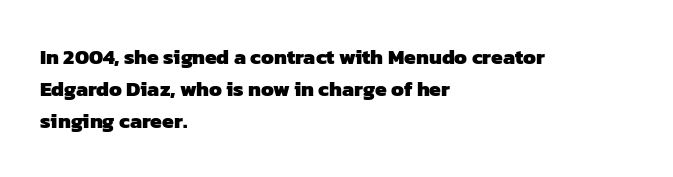
{"bold": "yes", "underline": "no", "align": "left", "line_spacing": "normal", "line_spacing_ratio": 1.52, "letter_spacing": "normal", "letter_spacing_em": 0.0, "glyph_px": 21}
